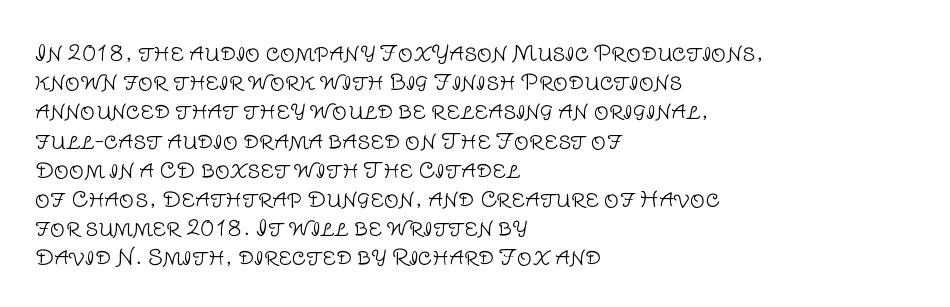
The image shows 21 px text type; set left-aligned, normal line spacing (1.39x), normal letter spacing, not underlined.
